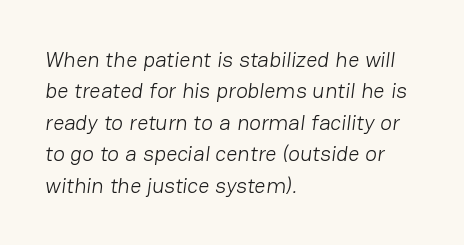
{"bold": "no", "underline": "no", "align": "left", "line_spacing": "normal", "line_spacing_ratio": 1.43, "letter_spacing": "normal", "letter_spacing_em": 0.0, "glyph_px": 22}
